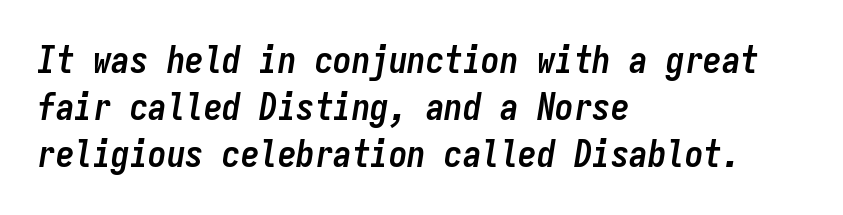
The image shows 37 px semibold, condensed type, italic (leaning right), monospaced; set left-aligned, normal line spacing (1.27x), normal letter spacing, not underlined; low stroke contrast and a medium x-height.
